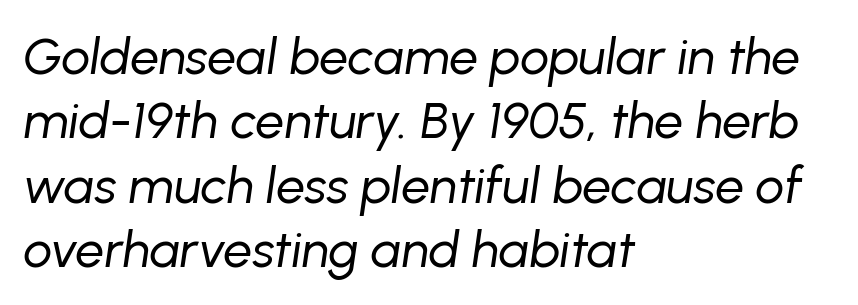
The image shows 51 px regular-weight type, italic (leaning right); set left-aligned, normal line spacing (1.26x), normal letter spacing, not underlined; low stroke contrast and a medium x-height.
